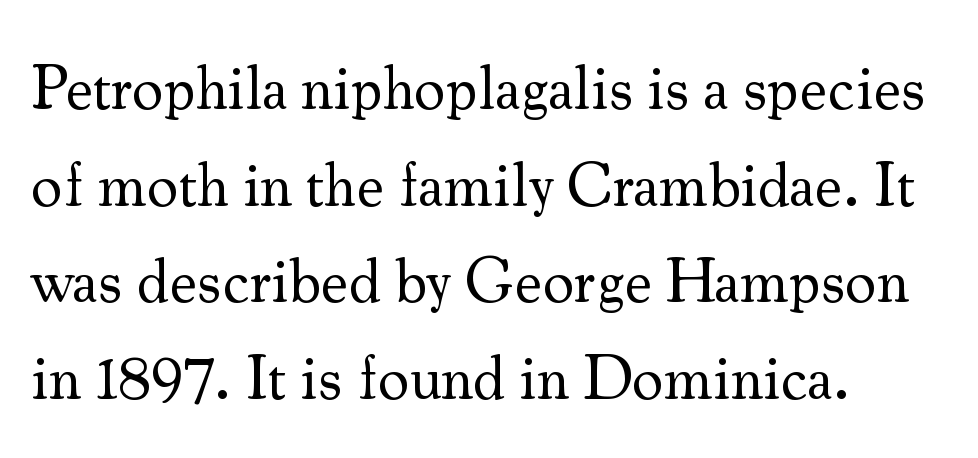
{"serif": "yes", "italic": "no", "bold": "no", "weight": "regular", "width": "normal", "stroke_contrast": "medium", "x_height": "small", "monospaced": "no", "underline": "no", "align": "left", "line_spacing": "normal", "line_spacing_ratio": 1.56, "letter_spacing": "normal", "letter_spacing_em": 0.0, "glyph_px": 62}
